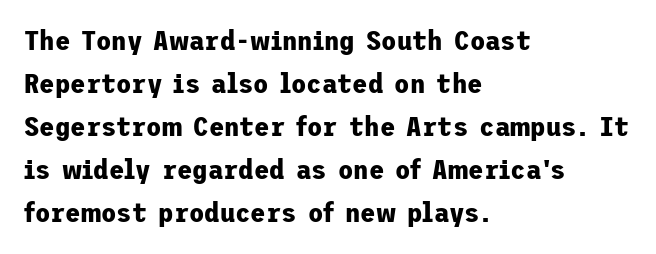
{"serif": "no", "italic": "no", "bold": "yes", "weight": "bold", "width": "normal", "stroke_contrast": "low", "x_height": "medium", "underline": "no", "align": "left", "line_spacing": "normal", "line_spacing_ratio": 1.54, "letter_spacing": "normal", "letter_spacing_em": 0.0, "glyph_px": 28}
